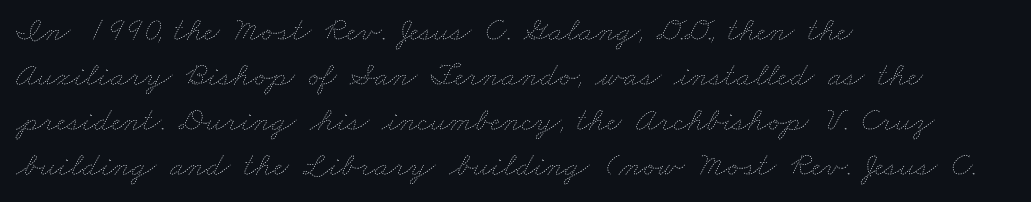
Q: Is the text bold? A: No.
Q: Is the text underlined? A: No.
Q: How is the paragraph aligned? A: Left-aligned.
Q: Is the spacing between letters normal or unusually wide? A: Normal.
Q: Is the spacing between lines tight, normal or loose? A: Normal.
Q: Width (condensed, normal, or wide)? A: Wide.
Q: Stroke contrast? A: Low.
Q: x-height? A: Small.
Q: Monospaced? A: No.
